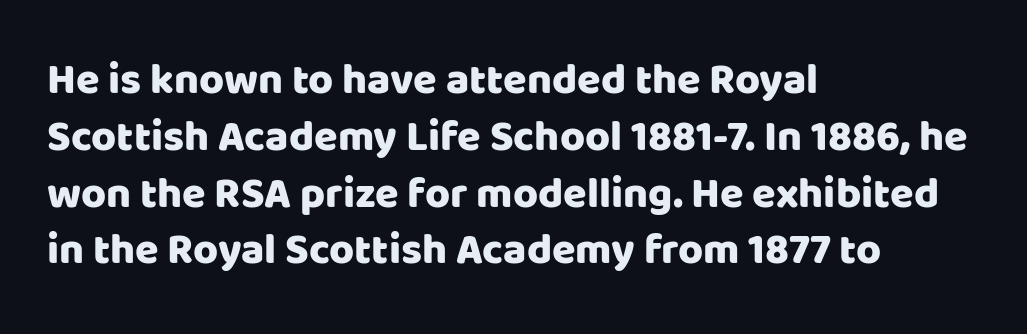
Spacing between characters is what you'd get straight out of the box. Character widths vary here, with narrow letters taking less room than wide ones. What kind of face is this? One without serifs — a sans. Descenders hang freely into open space. A student would call this left alignment; a typographer would say flush left, rag right. Leading matches the norm, producing a regular column.
